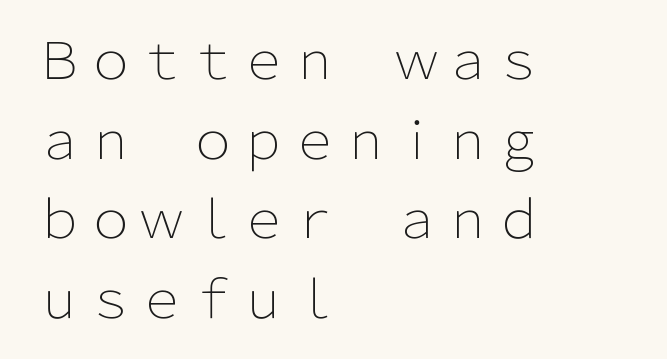
{"serif": "no", "italic": "no", "bold": "no", "weight": "light", "width": "normal", "stroke_contrast": "low", "x_height": "medium", "monospaced": "no", "underline": "no", "align": "left", "line_spacing": "normal", "line_spacing_ratio": 1.56, "letter_spacing": "normal", "letter_spacing_em": 0.0, "glyph_px": 51}
